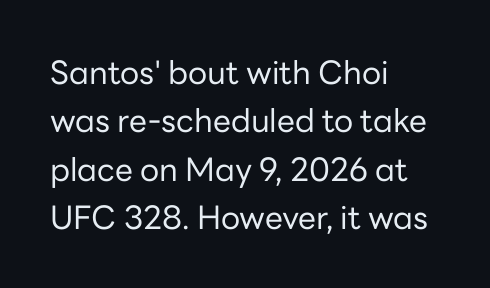
Q: Is the text bold? A: No.
Q: Is the text italic (slanted)? A: No, it is upright.
Q: Is the typeface a serif or a sans-serif typeface? A: Sans-serif.
Q: Is the text underlined? A: No.
Q: How is the paragraph aligned? A: Left-aligned.
Q: Is the spacing between letters normal or unusually wide? A: Normal.
Q: Is the spacing between lines tight, normal or loose? A: Normal.
Q: Width (condensed, normal, or wide)? A: Normal.
Q: Stroke contrast? A: Low.
Q: x-height? A: Medium.
Q: Monospaced? A: No.
